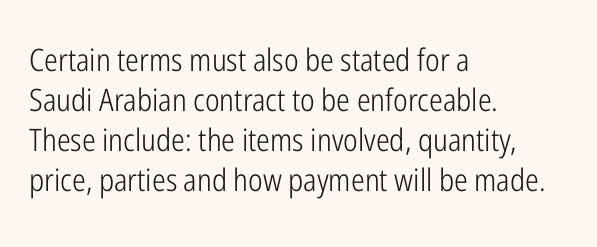
The setting favours the left margin, as ordinary paragraphs usually do. The typeface chosen for these lines omits serifs. Nobody touched the tracking dial on this one. No heavy texture on the line: the type isn't bold. Do the characters align in a grid? No, the font is proportional. Evenly set lines give the paragraph a standard silhouette.
